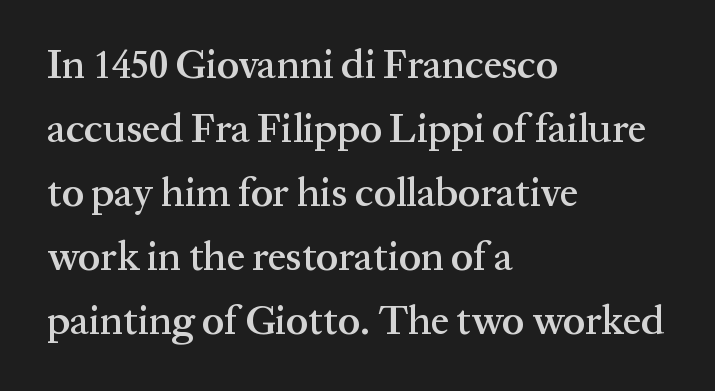
Spacing verdict: proportional, widths tailored to each character. Font category for this specimen: serif. Quick note: interline space is typical. Observe the ordinary spacing: letters are neighbours, not strangers.
